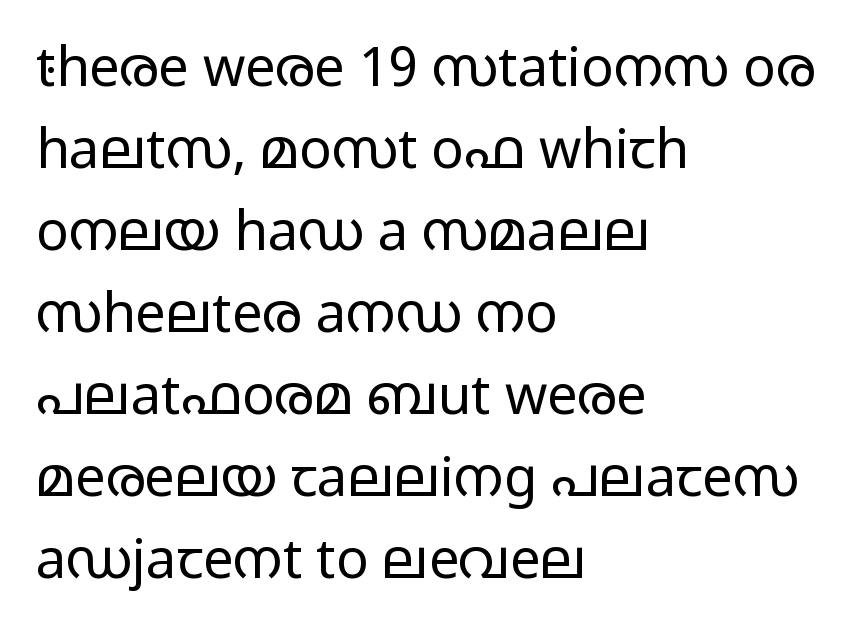
{"serif": "no", "italic": "no", "bold": "no", "weight": "regular", "width": "wide", "stroke_contrast": "low", "x_height": "medium", "monospaced": "no", "underline": "no", "align": "left", "line_spacing": "normal", "line_spacing_ratio": 1.52, "letter_spacing": "normal", "letter_spacing_em": 0.0, "glyph_px": 54}
